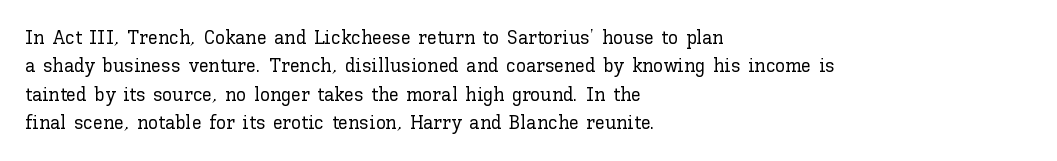
Q: Is the text italic (slanted)? A: No, it is upright.
Q: Is the text underlined? A: No.
Q: How is the paragraph aligned? A: Left-aligned.
Q: Is the spacing between letters normal or unusually wide? A: Normal.
Q: Is the spacing between lines tight, normal or loose? A: Normal.
